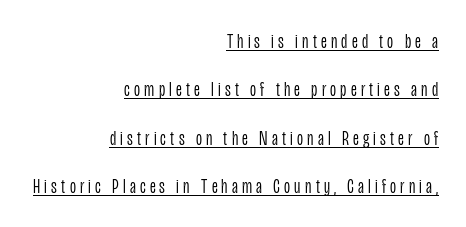
{"italic": "no", "bold": "no", "underline": "yes", "align": "right", "line_spacing": "loose", "line_spacing_ratio": 2.3, "letter_spacing": "wide", "letter_spacing_em": 0.2, "glyph_px": 21}
